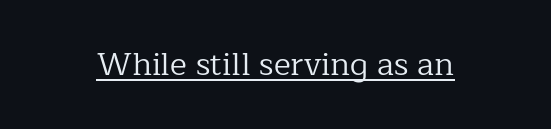
Q: Is the text bold? A: No.
Q: Is the text italic (slanted)? A: No, it is upright.
Q: Is the typeface a serif or a sans-serif typeface? A: Serif.
Q: Is the text underlined? A: Yes.
Q: Is the spacing between letters normal or unusually wide? A: Normal.
Q: Width (condensed, normal, or wide)? A: Normal.
Q: Stroke contrast? A: Low.
Q: x-height? A: Medium.
Q: Monospaced? A: No.
